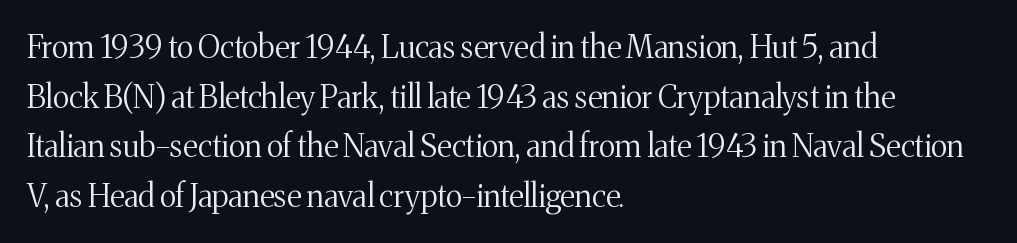
Letters have the restrained weight of plain body copy at most. The face used here is seriffed, in the tradition of book romans. No word sits above an underline. The setting favours the left margin, as ordinary paragraphs usually do.
